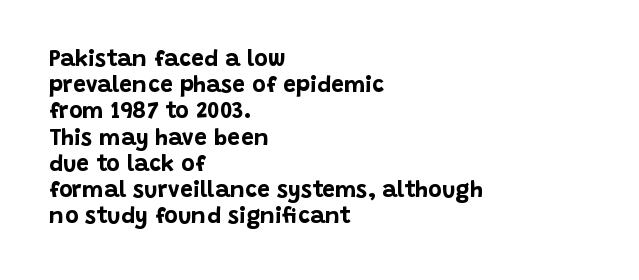
{"italic": "no", "bold": "yes", "underline": "no", "align": "left", "line_spacing": "tight", "line_spacing_ratio": 1.14, "letter_spacing": "normal", "letter_spacing_em": 0.0, "glyph_px": 23}
